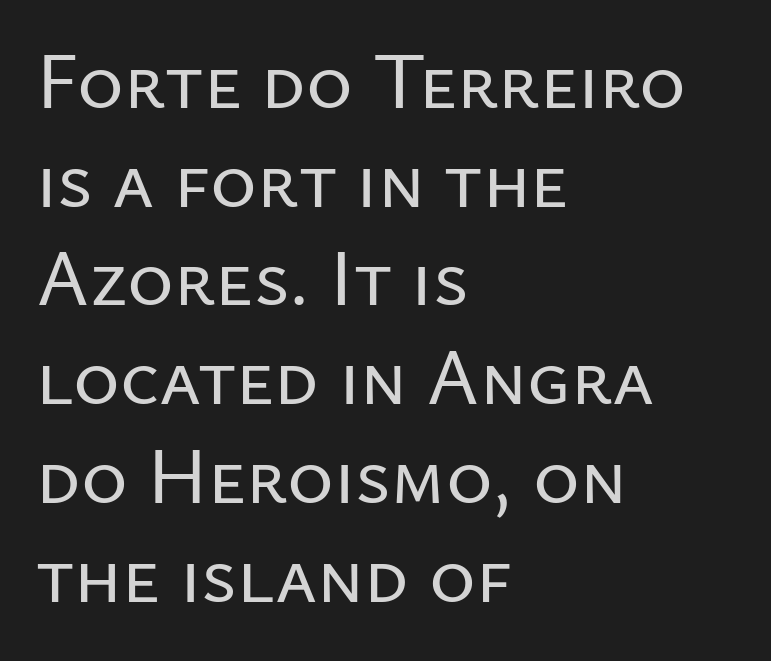
Q: Is the text italic (slanted)? A: No, it is upright.
Q: Is the typeface a serif or a sans-serif typeface? A: Sans-serif.
Q: Is the text underlined? A: No.
Q: How is the paragraph aligned? A: Left-aligned.
Q: Is the spacing between letters normal or unusually wide? A: Normal.
Q: Is the spacing between lines tight, normal or loose? A: Normal.
Q: Width (condensed, normal, or wide)? A: Normal.
Q: Stroke contrast? A: Low.
Q: x-height? A: Medium.
Q: Monospaced? A: No.
